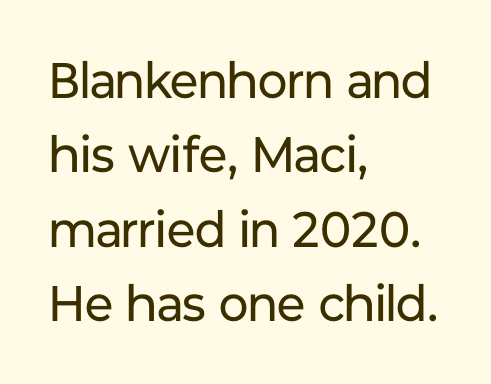
{"serif": "no", "italic": "no", "bold": "no", "weight": "regular", "width": "normal", "stroke_contrast": "low", "x_height": "medium", "monospaced": "no", "underline": "no", "align": "left", "line_spacing": "normal", "line_spacing_ratio": 1.49, "letter_spacing": "normal", "letter_spacing_em": 0.0, "glyph_px": 50}
